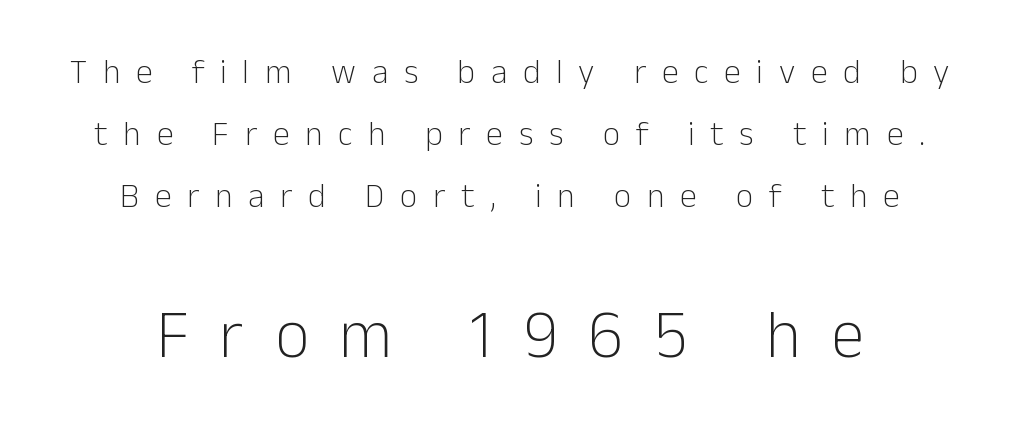
The image shows 67 px light sans-serif type, upright; set centered, line spacing 1.83x, unusually wide letter spacing (+0.46 em), not underlined; the second (bottom) block is 1.97x larger; low stroke contrast and a medium x-height.
